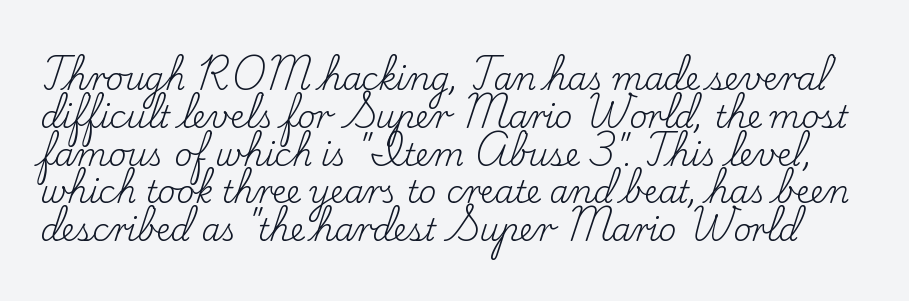
{"serif": "yes", "bold": "no", "weight": "regular", "width": "normal", "stroke_contrast": "low", "x_height": "small", "monospaced": "no", "underline": "no", "line_spacing_ratio": 1.22, "letter_spacing": "normal", "letter_spacing_em": 0.0, "glyph_px": 31}
